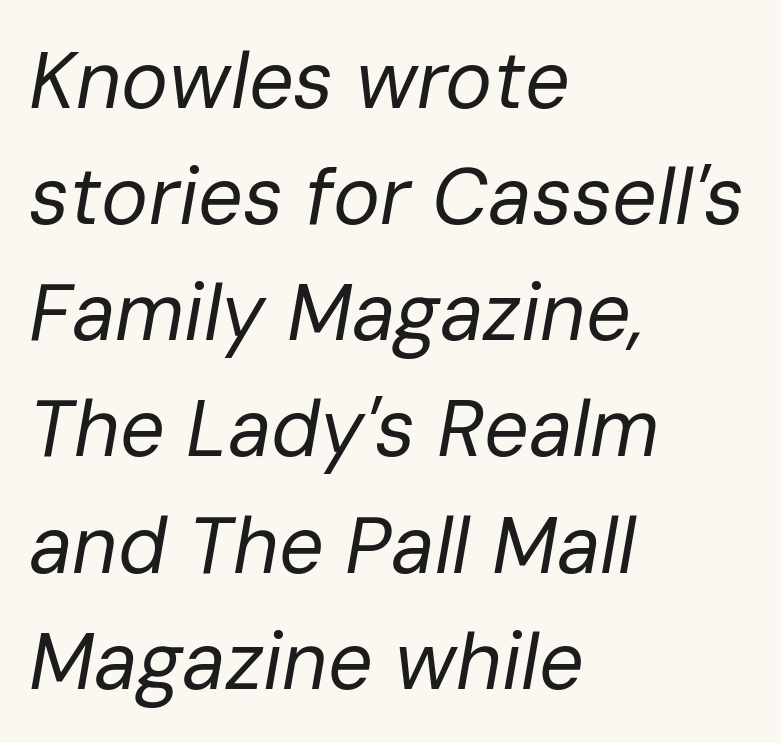
{"italic": "yes", "lean": "right", "slant_degrees": 10, "bold": "no", "weight": "regular", "width": "normal", "stroke_contrast": "low", "x_height": "medium", "monospaced": "no", "underline": "no", "align": "left", "line_spacing": "normal", "line_spacing_ratio": 1.47, "letter_spacing": "normal", "letter_spacing_em": 0.0, "glyph_px": 79}
